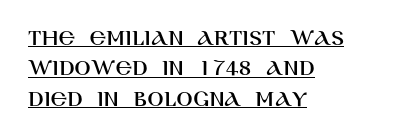
Q: Is the text italic (slanted)? A: No, it is upright.
Q: Is the text underlined? A: Yes.
Q: How is the paragraph aligned? A: Left-aligned.
Q: Is the spacing between letters normal or unusually wide? A: Normal.
Q: Is the spacing between lines tight, normal or loose? A: Normal.
